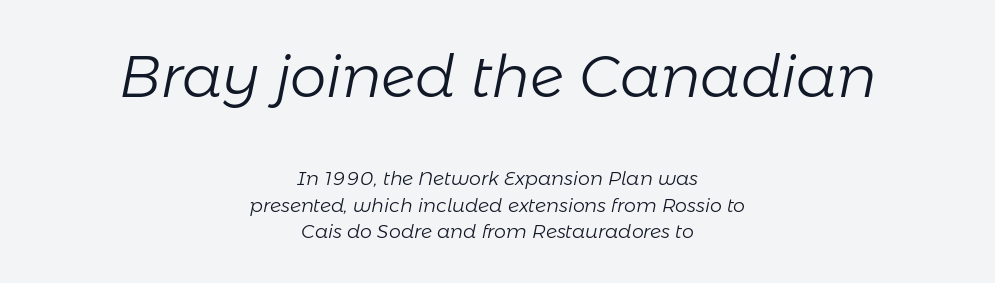
The image shows 58 px light type, italic (leaning right); set centered, normal line spacing (1.38x), normal letter spacing, not underlined; the first (top) block is 3.05x larger; low stroke contrast and a medium x-height.
